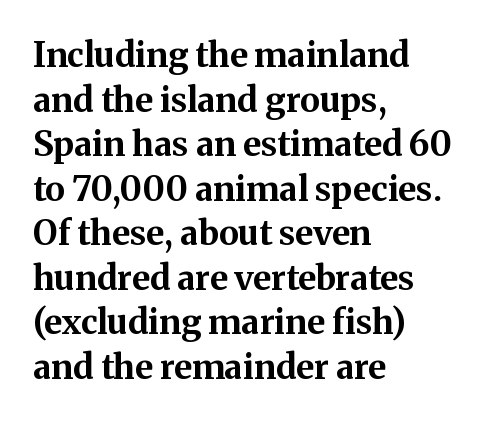
Typographic density is high because the face is bold. The gap between lines stays unmarked. Nothing unusual about the tracking: characters are spaced as the font intends. Are there feet on the stems? There are — it's a serif. Do the letters lean? They stand straight. Varying glyph widths throughout — classic text-font behaviour.
